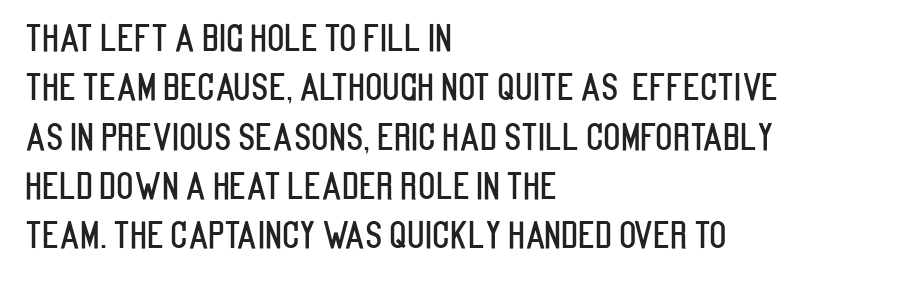
The image shows 36 px condensed sans-serif type, upright; set left-aligned, normal line spacing (1.37x), normal letter spacing, not underlined; low stroke contrast and a large x-height.
